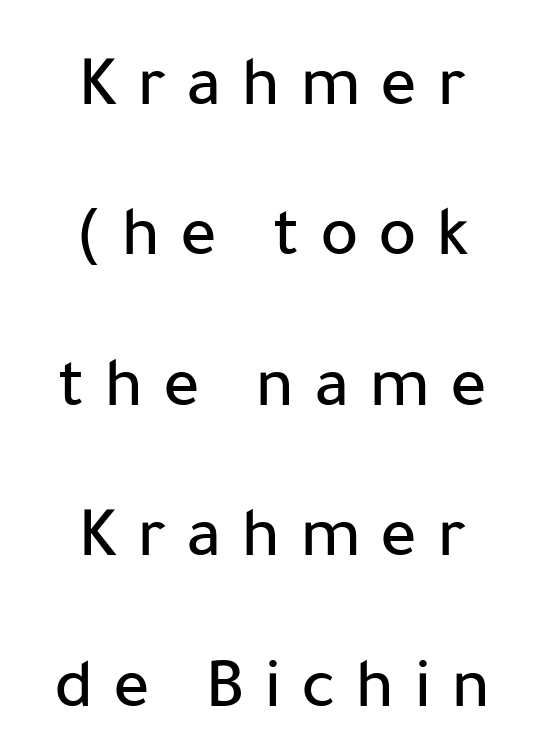
Q: Is the text italic (slanted)? A: No, it is upright.
Q: Is the typeface a serif or a sans-serif typeface? A: Sans-serif.
Q: Is the text underlined? A: No.
Q: How is the paragraph aligned? A: Centered.
Q: Is the spacing between letters normal or unusually wide? A: Unusually wide.
Q: Is the spacing between lines tight, normal or loose? A: Loose.
Q: Width (condensed, normal, or wide)? A: Normal.
Q: Stroke contrast? A: Low.
Q: x-height? A: Medium.
Q: Monospaced? A: No.
